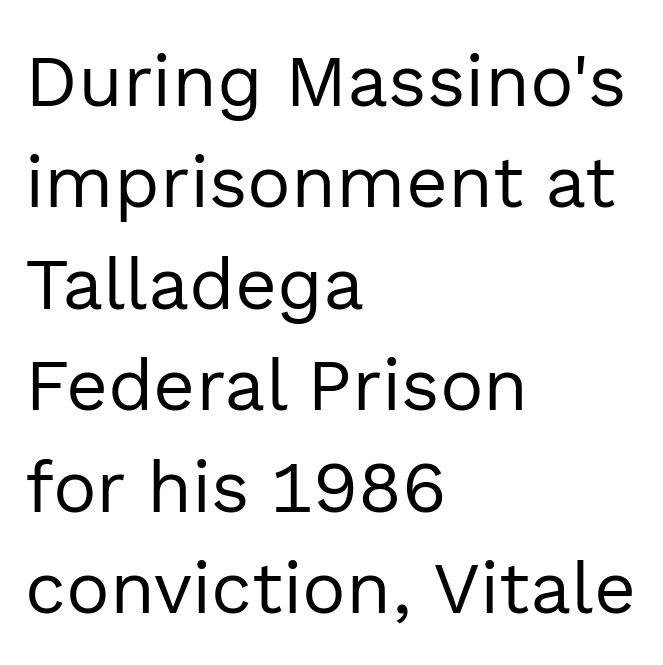
Q: Is the text bold? A: No.
Q: Is the text italic (slanted)? A: No, it is upright.
Q: Is the typeface a serif or a sans-serif typeface? A: Sans-serif.
Q: Is the text underlined? A: No.
Q: How is the paragraph aligned? A: Left-aligned.
Q: Is the spacing between letters normal or unusually wide? A: Normal.
Q: Is the spacing between lines tight, normal or loose? A: Normal.
Q: Width (condensed, normal, or wide)? A: Normal.
Q: x-height? A: Medium.
Q: Monospaced? A: No.
